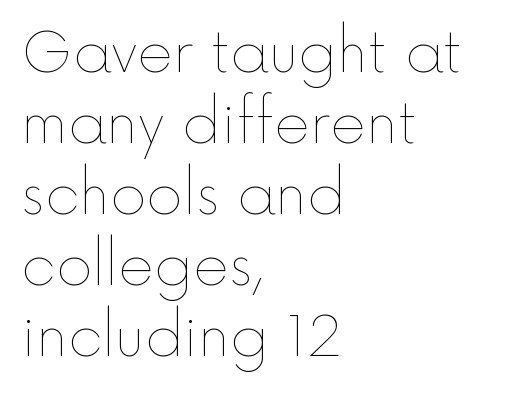
The image shows 55 px thin type, upright; set left-aligned, normal line spacing (1.29x), normal letter spacing, not underlined; a medium x-height.
